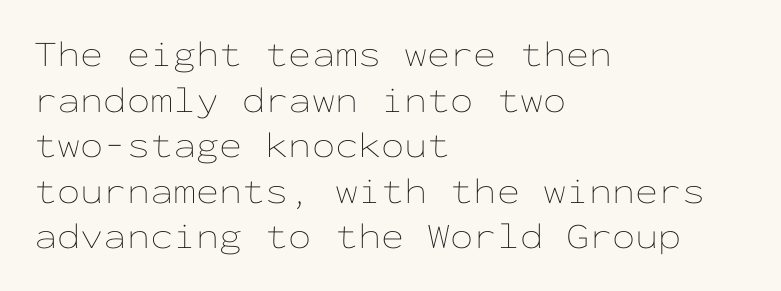
Q: Is the text bold? A: No.
Q: Is the text italic (slanted)? A: No, it is upright.
Q: Is the text underlined? A: No.
Q: How is the paragraph aligned? A: Left-aligned.
Q: Is the spacing between letters normal or unusually wide? A: Normal.
Q: Width (condensed, normal, or wide)? A: Wide.
Q: Stroke contrast? A: Low.
Q: x-height? A: Medium.
Q: Monospaced? A: Yes.
